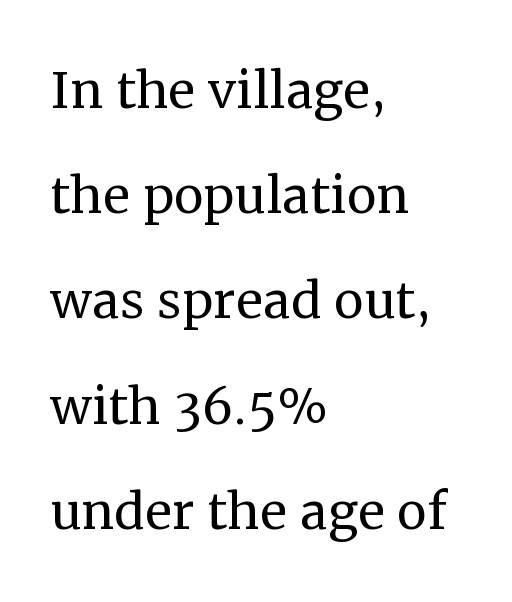
Q: Is the text bold? A: No.
Q: Is the text italic (slanted)? A: No, it is upright.
Q: Is the typeface a serif or a sans-serif typeface? A: Serif.
Q: Is the text underlined? A: No.
Q: How is the paragraph aligned? A: Left-aligned.
Q: Is the spacing between letters normal or unusually wide? A: Normal.
Q: Is the spacing between lines tight, normal or loose? A: Normal.
Q: Width (condensed, normal, or wide)? A: Normal.
Q: Stroke contrast? A: Medium.
Q: x-height? A: Medium.
Q: Monospaced? A: No.
